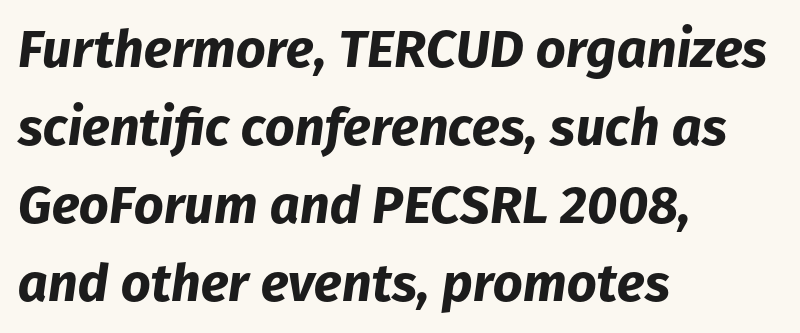
The image shows 52 px bold type, italic (leaning right); set left-aligned, normal line spacing (1.5x), normal letter spacing, not underlined; low stroke contrast and a medium x-height.
